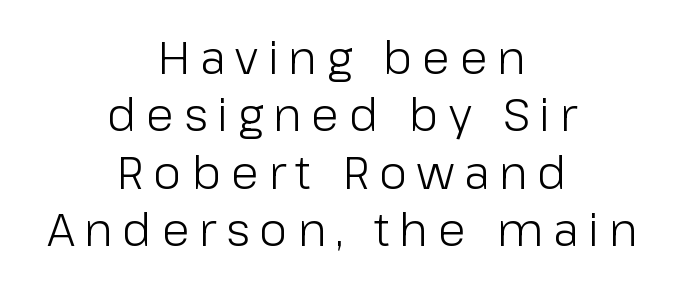
The image shows 46 px light sans-serif type, upright; set centered, normal line spacing (1.25x), unusually wide letter spacing (+0.21 em), not underlined; low stroke contrast and a medium x-height.
